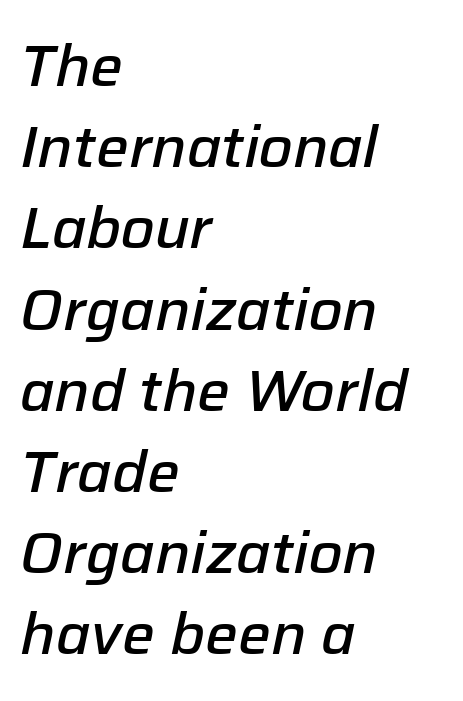
One-word summary of the alignment: left. Students, this is semibold: more ink than regular, less than bold. You can tell it's italic because the verticals aren't actually vertical. A typesetter would call this proportional, since set widths differ per character.
